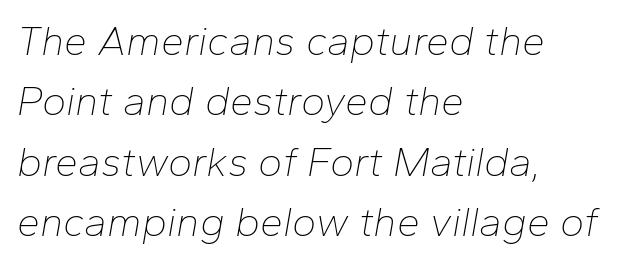
The image shows 41 px thin type, italic (leaning right); set left-aligned, normal line spacing (1.47x), normal letter spacing, not underlined; low stroke contrast and a medium x-height.
